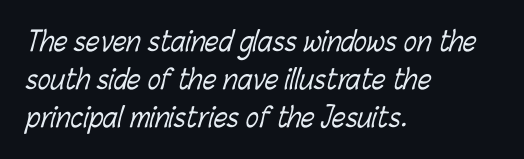
Ink coverage per letter is moderate at most. Descender tails drop into unmarked territory. The line-height multiplier appears to be the usual default. Is the block centered? No — it sits flush against the left margin.
